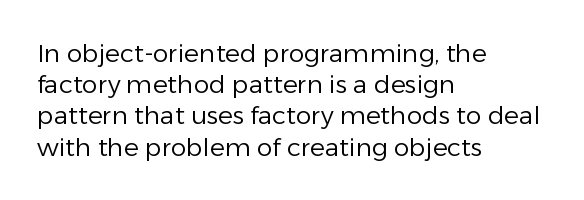
{"italic": "no", "bold": "no", "underline": "no", "align": "left", "line_spacing": "normal", "line_spacing_ratio": 1.25, "letter_spacing": "normal", "letter_spacing_em": 0.0, "glyph_px": 25}
